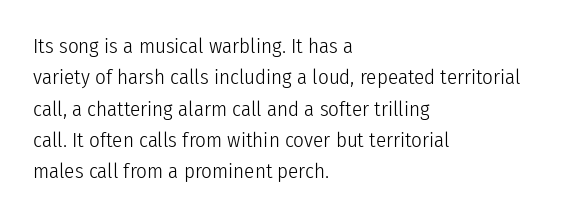
The image shows 21 px text type, upright; set left-aligned, normal line spacing (1.49x), normal letter spacing, not underlined.
